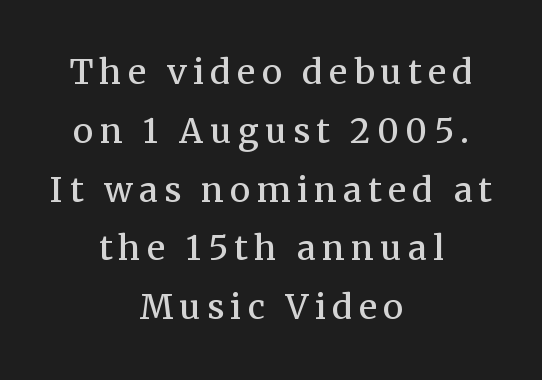
{"serif": "yes", "italic": "no", "bold": "semi", "weight": "semibold", "width": "normal", "stroke_contrast": "medium", "x_height": "medium", "monospaced": "no", "underline": "no", "align": "center", "line_spacing_ratio": 1.73, "glyph_px": 34}
